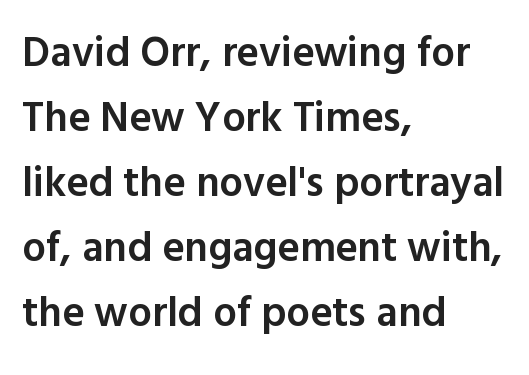
{"serif": "no", "italic": "no", "bold": "semi", "weight": "semibold", "width": "normal", "x_height": "medium", "monospaced": "no", "underline": "no", "align": "left", "line_spacing": "normal", "line_spacing_ratio": 1.55, "letter_spacing": "normal", "letter_spacing_em": 0.0, "glyph_px": 42}
